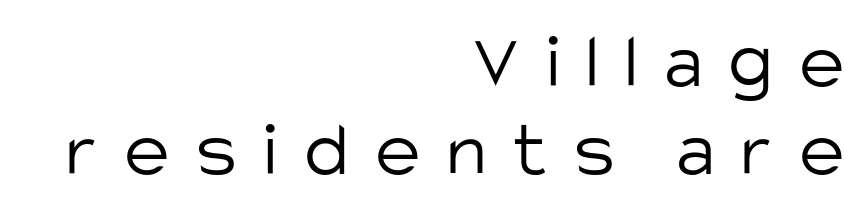
Teacher's note: observe the even right margin — that is flush-right alignment. The strokes carry an ordinary text weight at most. Spacing verdict: proportional, widths tailored to each character. Regarding leading, the lines here are crowded together. Here the glyphs are tracked loosely, breaking word shapes into spaced letters.
